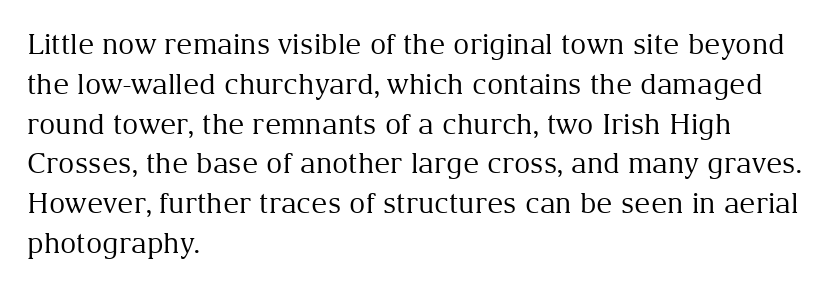
{"serif": "yes", "italic": "no", "bold": "no", "weight": "regular", "width": "normal", "stroke_contrast": "medium", "x_height": "medium", "monospaced": "no", "underline": "no", "align": "left", "line_spacing": "normal", "line_spacing_ratio": 1.42, "letter_spacing": "normal", "letter_spacing_em": 0.0, "glyph_px": 28}
